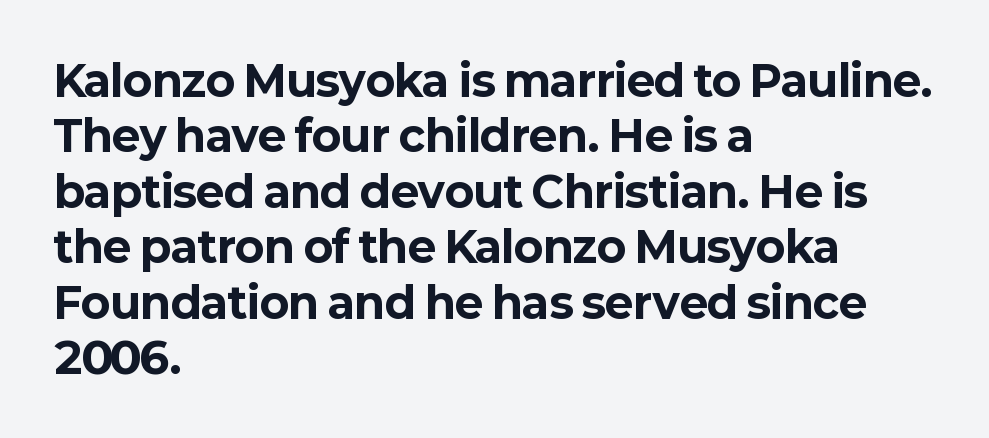
{"serif": "no", "italic": "no", "bold": "yes", "weight": "bold", "width": "normal", "stroke_contrast": "low", "x_height": "medium", "monospaced": "no", "underline": "no", "align": "left", "line_spacing": "normal", "line_spacing_ratio": 1.29, "letter_spacing": "normal", "letter_spacing_em": 0.0, "glyph_px": 43}
